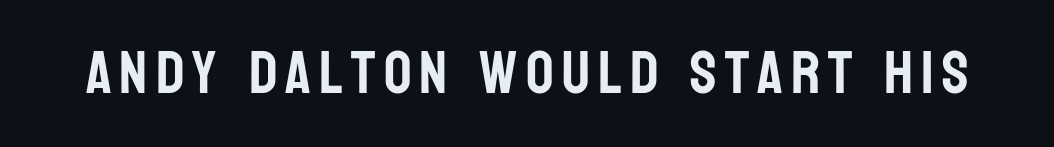
Each row of text sits above clean, open space. This is sans-serif lettering, the kind often seen on screens and signage. The face used here is proportionally spaced, like ordinary book or web type. Do the letters lean? They stand straight.
